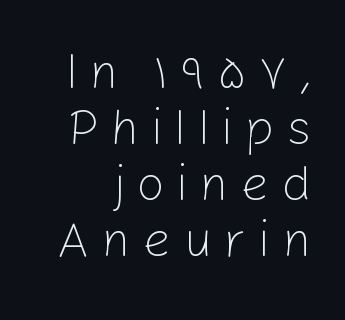
The letterforms stand isolated, each surrounded by extra space. Spacing verdict: proportional, widths tailored to each character. Plain, unruled lines of type. Does the copy run flush right? Yes — the right margin is perfectly even.
